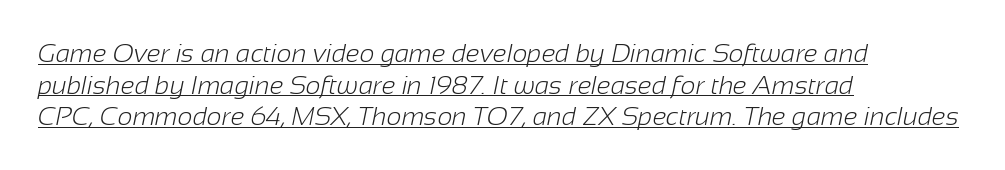
Q: Is the text bold? A: No.
Q: Is the text underlined? A: Yes.
Q: How is the paragraph aligned? A: Left-aligned.
Q: Is the spacing between letters normal or unusually wide? A: Normal.
